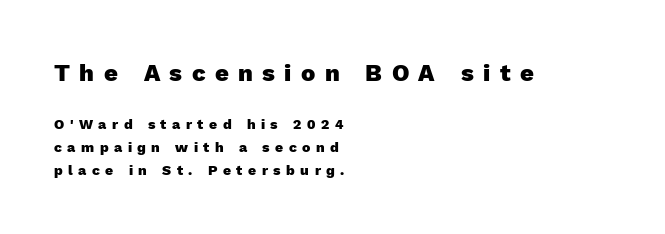
The image shows 24 px bold type, upright; set left-aligned, normal line spacing (1.65x), unusually wide letter spacing (+0.39 em), not underlined; the first (top) block is 1.71x larger.
